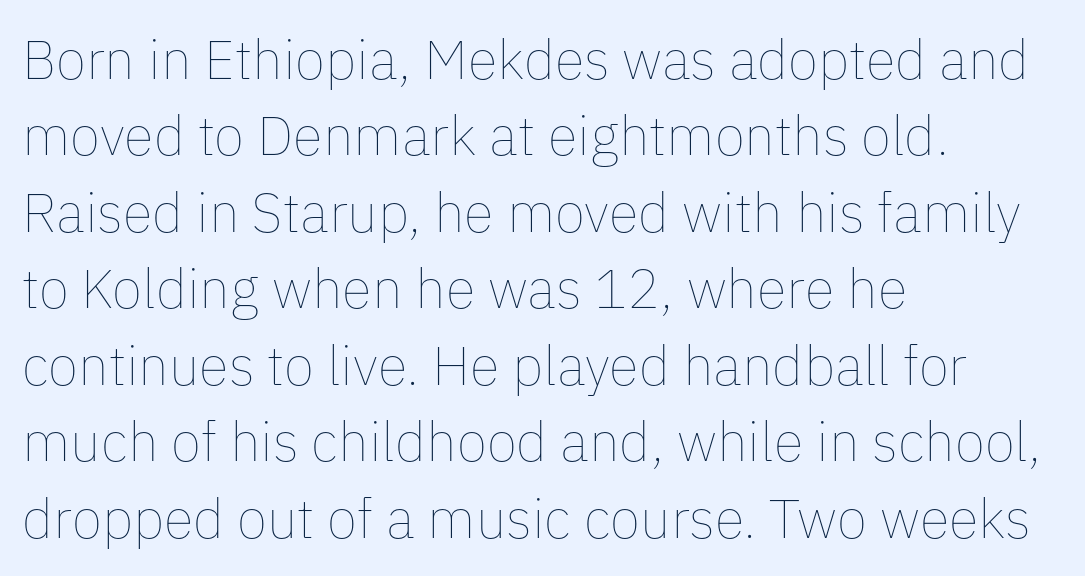
{"italic": "no", "bold": "no", "weight": "thin", "width": "normal", "stroke_contrast": "low", "x_height": "medium", "monospaced": "no", "underline": "no", "align": "left", "line_spacing": "normal", "line_spacing_ratio": 1.39, "letter_spacing": "normal", "letter_spacing_em": 0.0, "glyph_px": 55}
